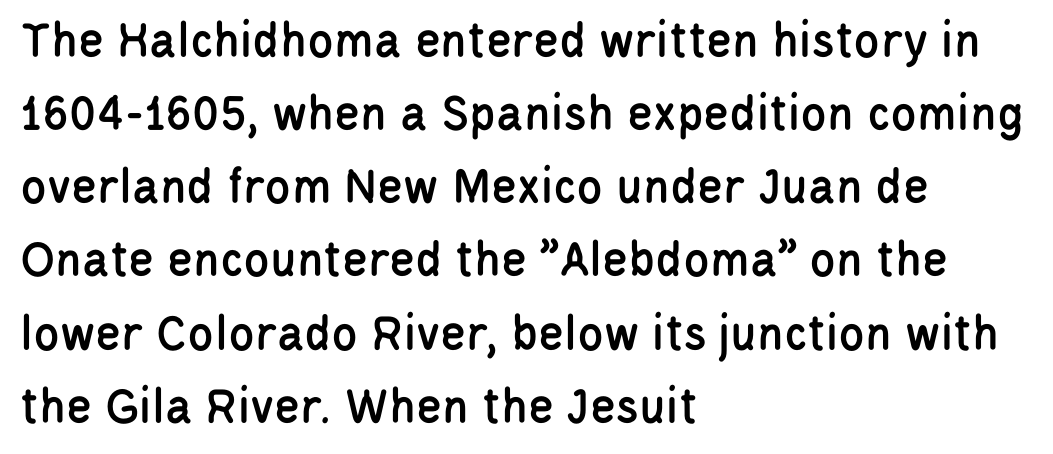
The image shows 53 px condensed sans-serif type, upright; set left-aligned, normal line spacing (1.38x), normal letter spacing, not underlined; low stroke contrast and a large x-height.
